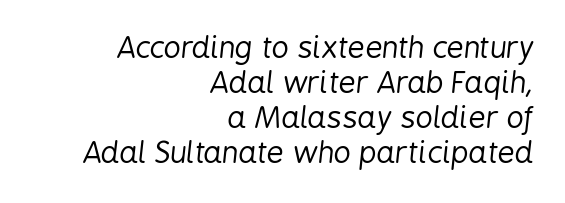
{"italic": "yes", "lean": "right", "slant_degrees": 6, "bold": "no", "weight": "regular", "width": "condensed", "stroke_contrast": "low", "x_height": "medium", "monospaced": "no", "underline": "no", "align": "right", "line_spacing_ratio": 1.17, "letter_spacing": "normal", "letter_spacing_em": 0.0, "glyph_px": 30}
